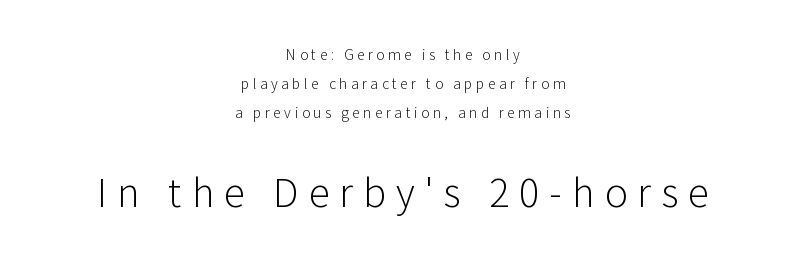
Q: Is the text bold? A: No.
Q: Is the text italic (slanted)? A: No, it is upright.
Q: Is the typeface a serif or a sans-serif typeface? A: Sans-serif.
Q: Is the text underlined? A: No.
Q: How is the paragraph aligned? A: Centered.
Q: Is the spacing between letters normal or unusually wide? A: Unusually wide.
Q: Is the spacing between lines tight, normal or loose? A: Loose.
Q: Which block of text is set in a larger size, the first (top) or the second (bottom)? A: The second (bottom) one.
Q: Width (condensed, normal, or wide)? A: Normal.
Q: Stroke contrast? A: Low.
Q: x-height? A: Medium.
Q: Monospaced? A: No.
